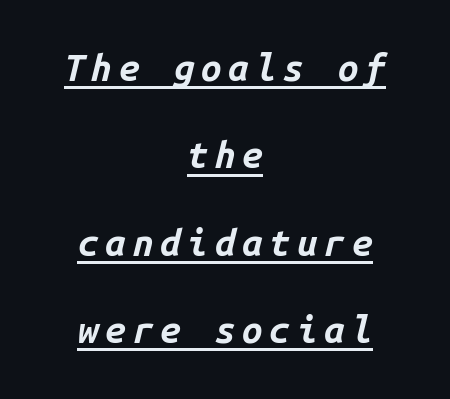
The image shows 37 px bold type, italic (leaning right), monospaced; set centered, loose line spacing (2.36x), underlined; low stroke contrast and a medium x-height.
